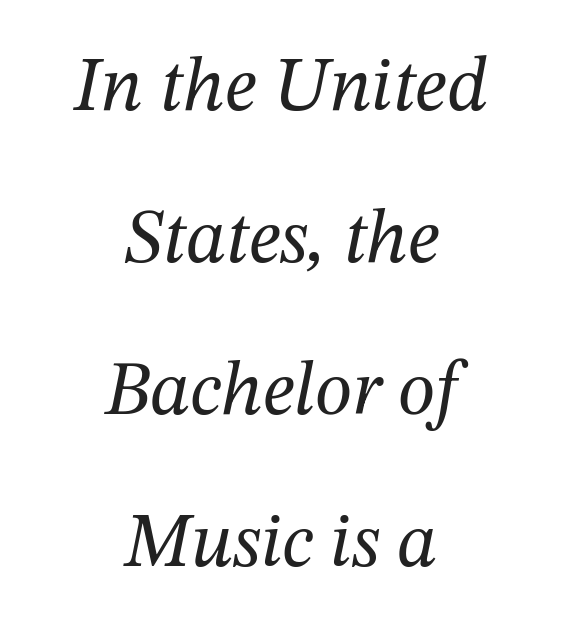
The image shows 76 px regular-weight serif type, italic (leaning right); set centered, loose line spacing (2.0x), normal letter spacing, not underlined; medium stroke contrast and a medium x-height.
